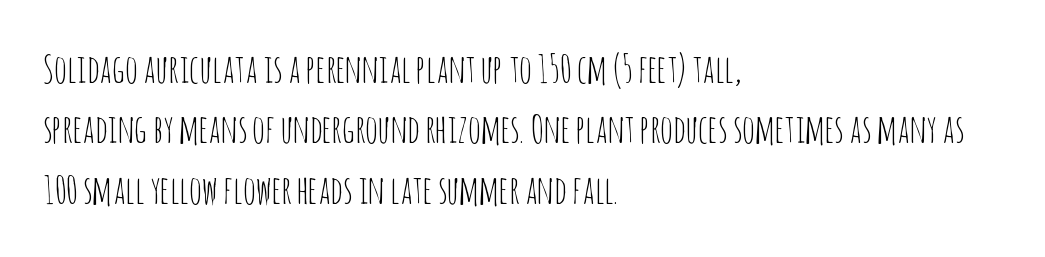
{"serif": "no", "italic": "no", "bold": "no", "weight": "thin", "width": "condensed", "stroke_contrast": "low", "x_height": "large", "monospaced": "no", "underline": "no", "align": "left", "line_spacing": "normal", "line_spacing_ratio": 1.55, "letter_spacing": "normal", "letter_spacing_em": 0.0, "glyph_px": 39}
